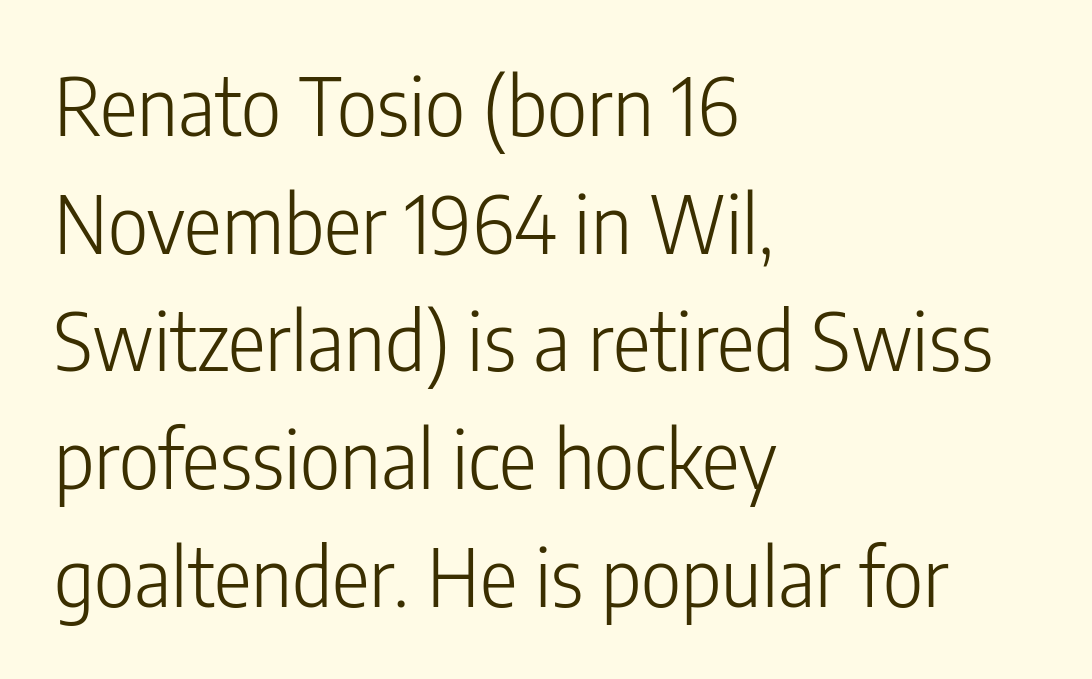
The image shows 79 px light, condensed sans-serif type, upright; set left-aligned, normal line spacing (1.49x), normal letter spacing, not underlined; low stroke contrast and a medium x-height.
